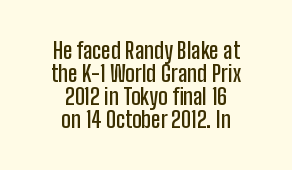
The image shows 22 px text type, upright; set centered, tight line spacing (1.04x), normal letter spacing, not underlined.
